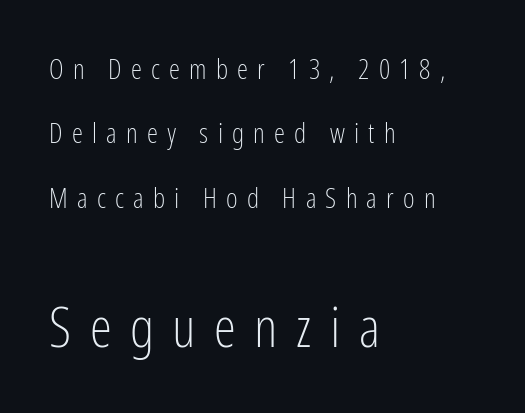
Stems and bowls with no extra thickness — not bold. Stroke terminals: plain, sans-serif. One glance says open: line gaps are wider than usual. The font's upright variant was chosen for this text. The passage is arranged the way most books set body copy — flush left. The composition opens small and finishes big.
